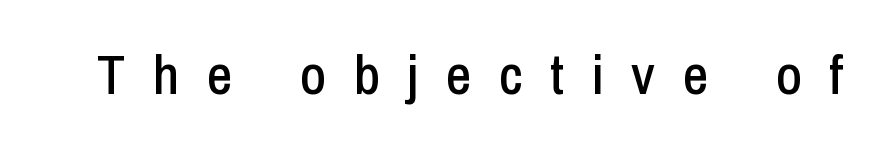
The image shows 56 px condensed sans-serif type, upright; set unusually wide letter spacing (+0.49 em), not underlined; low stroke contrast and a medium x-height.
